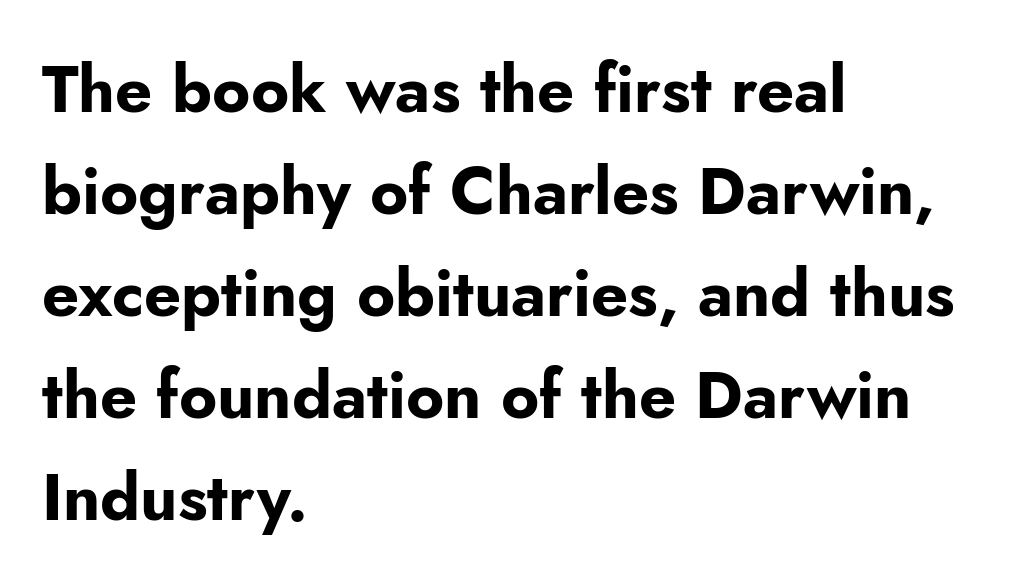
The letters stand upright; this is a roman face. This rendering employs a face without finishing strokes, i.e., a sans-serif. The ragged edge is on the right, which tells us the setting is flush left. A dark, heavy texture on the line: the type is bold. Has an underline been added? It has not.
